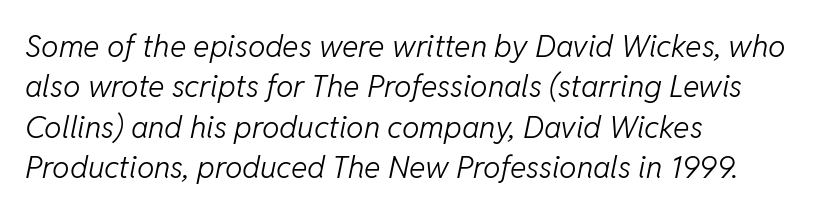
The image shows 31 px light type, italic (leaning right); set left-aligned, normal line spacing (1.3x), normal letter spacing, not underlined; low stroke contrast and a medium x-height.
